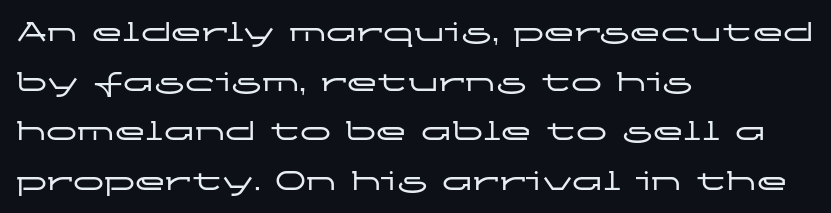
The image shows 31 px wide sans-serif type, upright; set left-aligned, normal line spacing (1.6x), normal letter spacing, not underlined; low stroke contrast and a medium x-height.
